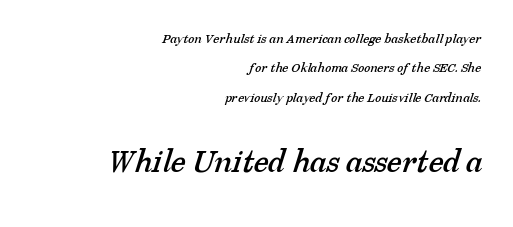
The image shows 34 px serif type; set right-aligned, loose line spacing (2.09x), normal letter spacing, not underlined; the second (bottom) block is 2.43x larger; low stroke contrast and a medium x-height.
